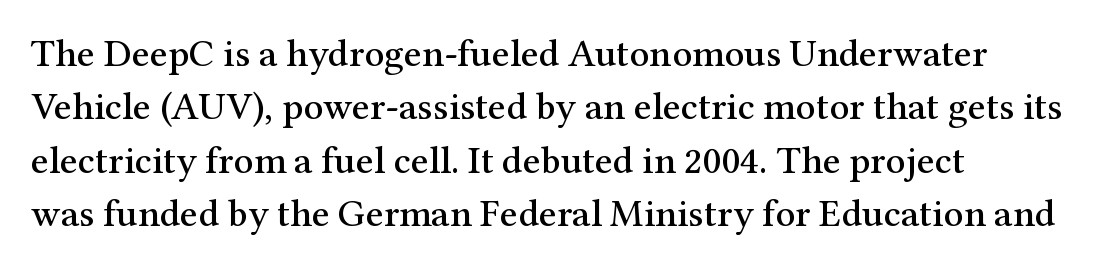
{"serif": "yes", "italic": "no", "width": "normal", "stroke_contrast": "medium", "x_height": "medium", "monospaced": "no", "underline": "no", "line_spacing": "normal", "line_spacing_ratio": 1.37, "letter_spacing": "normal", "letter_spacing_em": 0.0, "glyph_px": 39}
